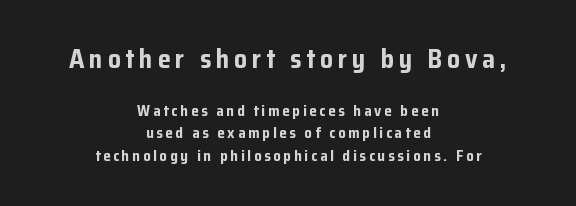
The block sitting higher on the canvas is the one with enlarged characters. Leading: standard. Strokes here are thick enough to call this a true bold. Type without underlining. Characters remain perfectly vertical along every line. The passage is arranged like a title page — every line centered.
